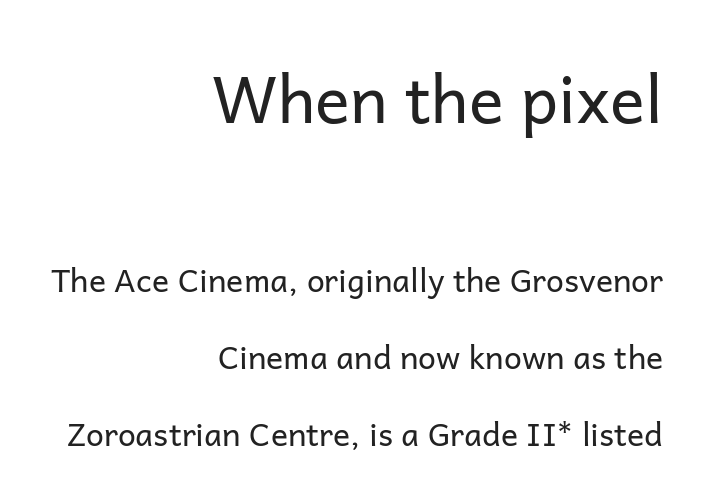
Q: Is the text bold? A: No.
Q: Is the text italic (slanted)? A: No, it is upright.
Q: Is the typeface a serif or a sans-serif typeface? A: Sans-serif.
Q: Is the text underlined? A: No.
Q: How is the paragraph aligned? A: Right-aligned.
Q: Is the spacing between letters normal or unusually wide? A: Normal.
Q: Is the spacing between lines tight, normal or loose? A: Loose.
Q: Which block of text is set in a larger size, the first (top) or the second (bottom)? A: The first (top) one.
Q: Width (condensed, normal, or wide)? A: Normal.
Q: Stroke contrast? A: Low.
Q: x-height? A: Medium.
Q: Monospaced? A: No.
